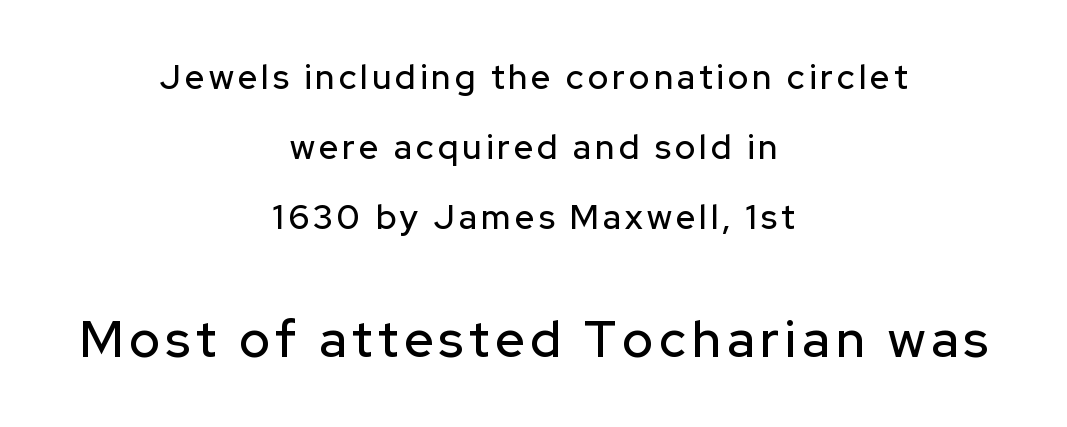
Q: Is the text italic (slanted)? A: No, it is upright.
Q: Is the typeface a serif or a sans-serif typeface? A: Sans-serif.
Q: Is the text underlined? A: No.
Q: How is the paragraph aligned? A: Centered.
Q: Is the spacing between lines tight, normal or loose? A: Loose.
Q: Which block of text is set in a larger size, the first (top) or the second (bottom)? A: The second (bottom) one.
Q: Width (condensed, normal, or wide)? A: Normal.
Q: Stroke contrast? A: Low.
Q: x-height? A: Medium.
Q: Monospaced? A: No.
